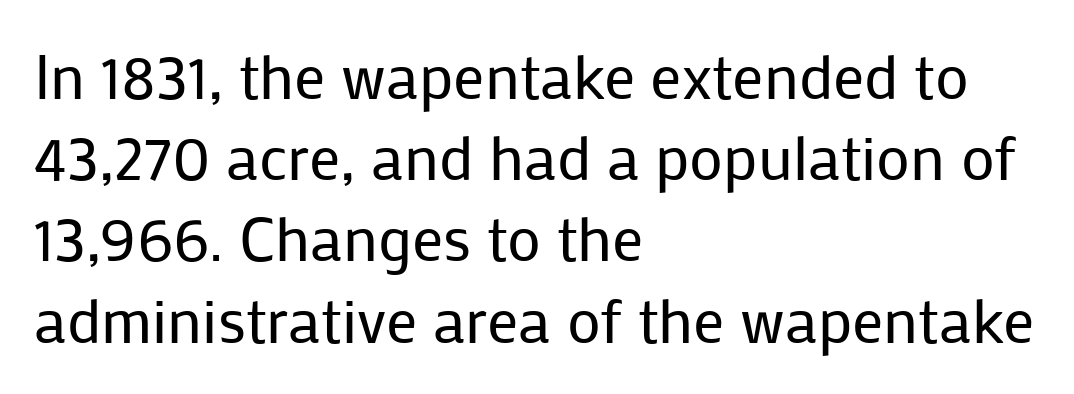
The image shows 62 px regular-weight sans-serif type, upright; set left-aligned, normal line spacing (1.31x), normal letter spacing, not underlined; low stroke contrast and a medium x-height.
